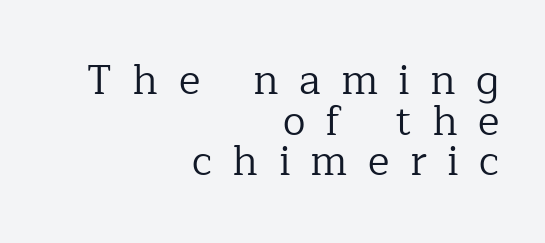
Q: Is the text bold? A: No.
Q: Is the text italic (slanted)? A: No, it is upright.
Q: Is the typeface a serif or a sans-serif typeface? A: Serif.
Q: Is the text underlined? A: No.
Q: How is the paragraph aligned? A: Right-aligned.
Q: Is the spacing between letters normal or unusually wide? A: Unusually wide.
Q: Is the spacing between lines tight, normal or loose? A: Tight.
Q: Width (condensed, normal, or wide)? A: Normal.
Q: Stroke contrast? A: Low.
Q: x-height? A: Medium.
Q: Monospaced? A: No.
